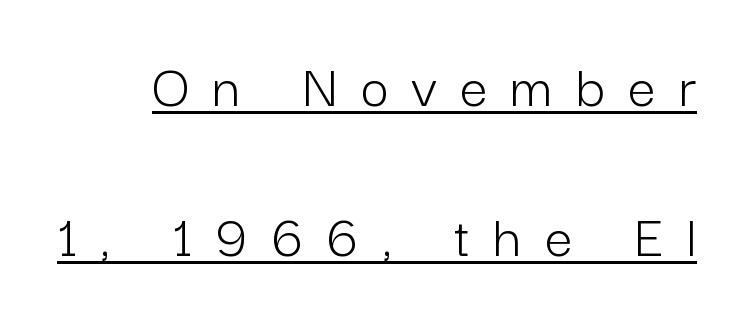
The image shows 61 px light sans-serif type, upright; set loose line spacing (2.46x), unusually wide letter spacing (+0.39 em), underlined; low stroke contrast and a medium x-height.
